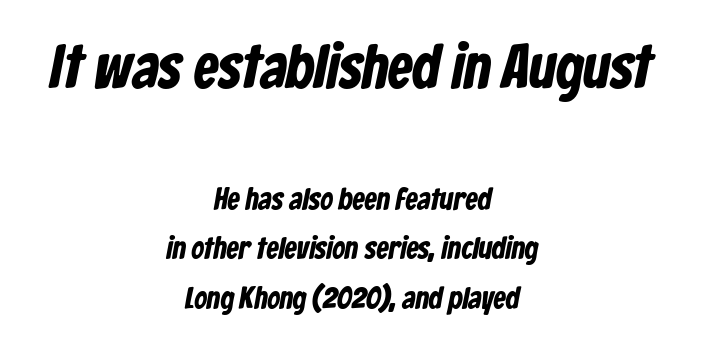
{"serif": "no", "width": "condensed", "stroke_contrast": "low", "x_height": "medium", "monospaced": "no", "underline": "no", "align": "center", "line_spacing": "normal", "line_spacing_ratio": 1.59, "letter_spacing": "normal", "letter_spacing_em": 0.0, "larger_block": "first", "size_ratio": 2.0, "glyph_px": 62}
